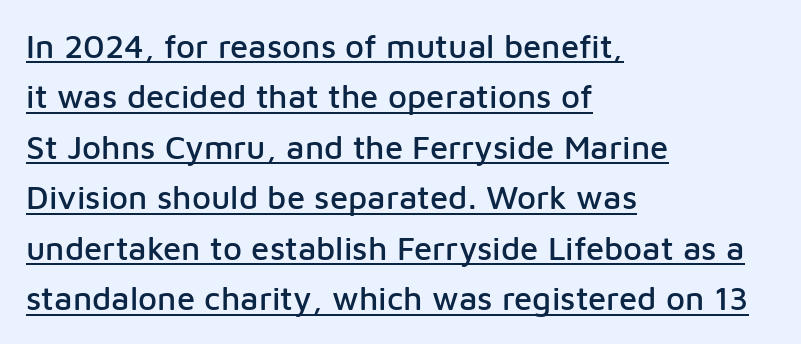
{"serif": "no", "italic": "no", "width": "normal", "stroke_contrast": "low", "x_height": "medium", "monospaced": "no", "underline": "yes", "align": "left", "line_spacing": "normal", "line_spacing_ratio": 1.53, "letter_spacing": "normal", "letter_spacing_em": 0.0, "glyph_px": 33}
